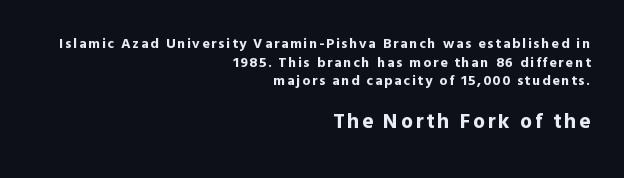
{"italic": "no", "bold": "yes", "underline": "no", "align": "right", "line_spacing": "normal", "line_spacing_ratio": 1.33, "larger_block": "second", "size_ratio": 1.5, "glyph_px": 21}
